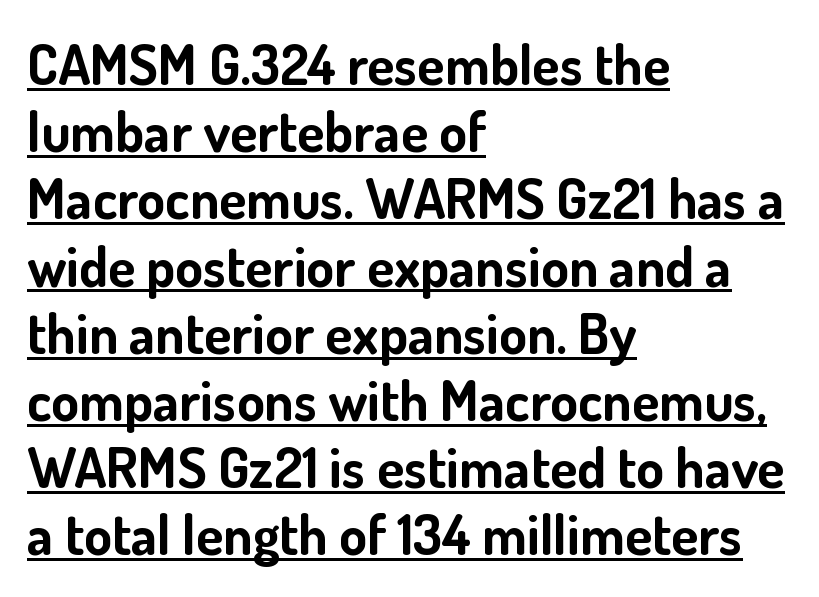
The image shows 56 px bold sans-serif type, upright; set left-aligned, line spacing 1.2x, normal letter spacing, underlined; low stroke contrast and a small x-height.
